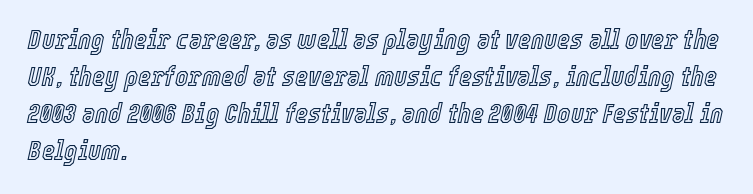
Q: Is the text italic (slanted)? A: Yes, it leans right by about 12 degrees.
Q: Is the text underlined? A: No.
Q: How is the paragraph aligned? A: Left-aligned.
Q: Is the spacing between letters normal or unusually wide? A: Normal.
Q: Is the spacing between lines tight, normal or loose? A: Normal.
Q: Width (condensed, normal, or wide)? A: Condensed.
Q: x-height? A: Medium.
Q: Monospaced? A: No.
